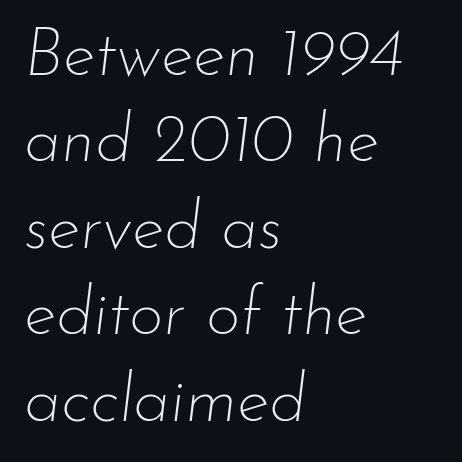
This is oblique type, the kind used for emphasis or titles. The letters advance in unequal steps, a hallmark of proportional type. This block has exactly the height ordinary leading produces. The compositor pushed each line to the left boundary. The strip under each line holds only bare page. No extra tracking has been applied to these lines.
